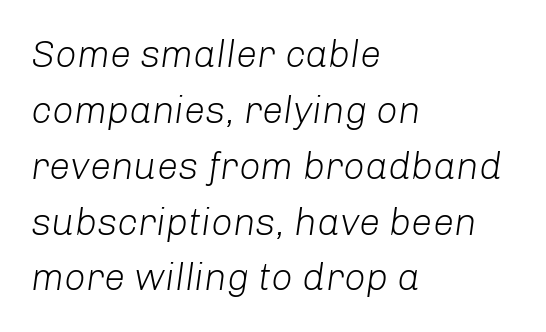
Q: Is the text bold? A: No.
Q: Is the text italic (slanted)? A: Yes, it leans right by about 8 degrees.
Q: Is the text underlined? A: No.
Q: How is the paragraph aligned? A: Left-aligned.
Q: Is the spacing between letters normal or unusually wide? A: Normal.
Q: Is the spacing between lines tight, normal or loose? A: Normal.
Q: Width (condensed, normal, or wide)? A: Normal.
Q: Stroke contrast? A: Low.
Q: x-height? A: Medium.
Q: Monospaced? A: No.
